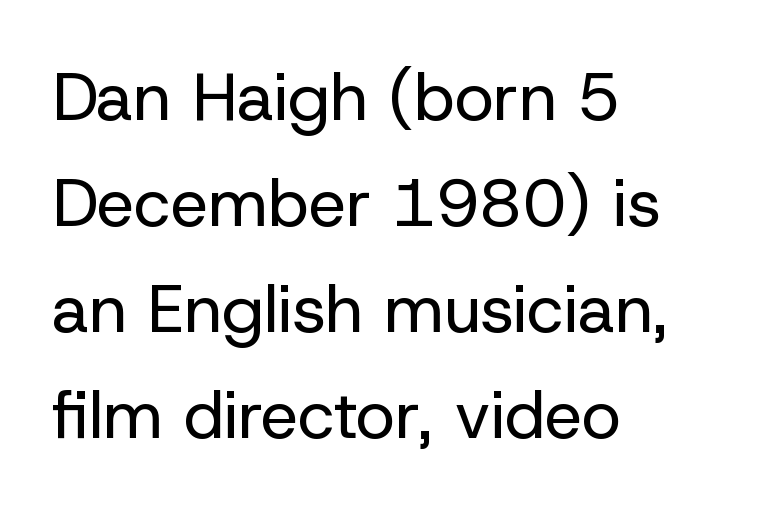
Q: Is the text bold? A: No.
Q: Is the text italic (slanted)? A: No, it is upright.
Q: Is the typeface a serif or a sans-serif typeface? A: Sans-serif.
Q: Is the text underlined? A: No.
Q: How is the paragraph aligned? A: Left-aligned.
Q: Is the spacing between letters normal or unusually wide? A: Normal.
Q: Is the spacing between lines tight, normal or loose? A: Normal.
Q: Width (condensed, normal, or wide)? A: Normal.
Q: Stroke contrast? A: Low.
Q: x-height? A: Medium.
Q: Monospaced? A: No.
